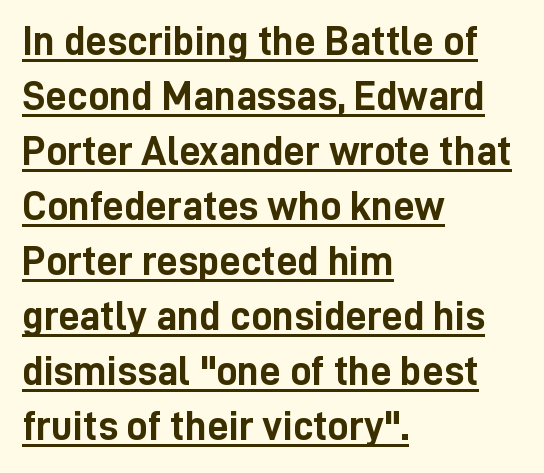
{"serif": "no", "italic": "no", "bold": "yes", "weight": "semibold", "width": "condensed", "stroke_contrast": "low", "x_height": "medium", "monospaced": "no", "underline": "yes", "align": "left", "line_spacing": "normal", "line_spacing_ratio": 1.31, "letter_spacing": "normal", "letter_spacing_em": 0.0, "glyph_px": 42}
